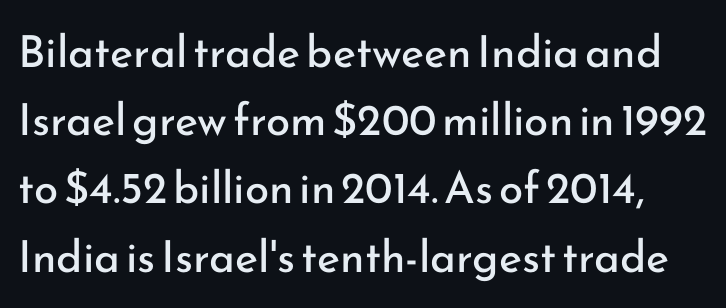
{"serif": "no", "italic": "no", "bold": "no", "weight": "regular", "width": "normal", "stroke_contrast": "low", "x_height": "small", "monospaced": "no", "underline": "no", "line_spacing": "normal", "line_spacing_ratio": 1.55, "letter_spacing": "normal", "letter_spacing_em": 0.0, "glyph_px": 44}
